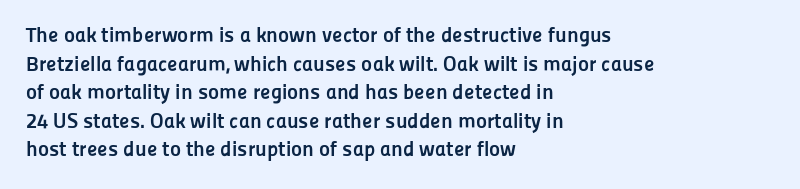
Notice how descenders clear the ascenders below comfortably — that's standard leading. Clear beneath every line of the passage. These lines are set flush left with a ragged right edge. The type sits square on the baseline with zero lean. Each word holds together tightly as a unit, with standard inter-letter gaps.
